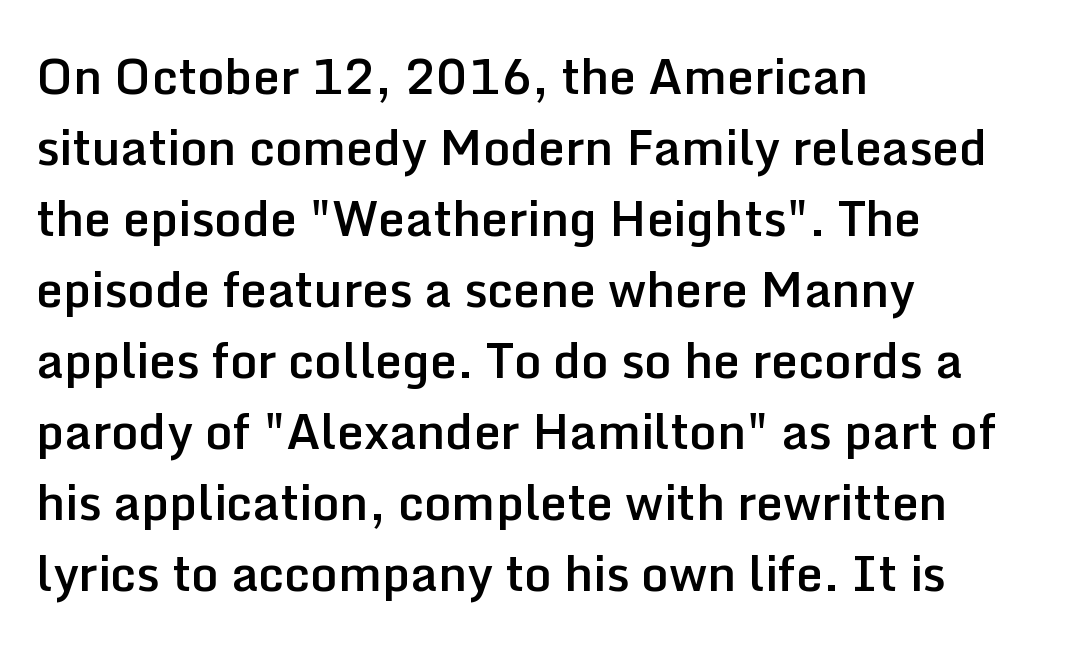
Q: Is the text bold? A: Semi-bold.
Q: Is the text italic (slanted)? A: No, it is upright.
Q: Is the typeface a serif or a sans-serif typeface? A: Sans-serif.
Q: Is the text underlined? A: No.
Q: How is the paragraph aligned? A: Left-aligned.
Q: Is the spacing between letters normal or unusually wide? A: Normal.
Q: Is the spacing between lines tight, normal or loose? A: Normal.
Q: Width (condensed, normal, or wide)? A: Normal.
Q: Stroke contrast? A: Low.
Q: x-height? A: Medium.
Q: Monospaced? A: No.
